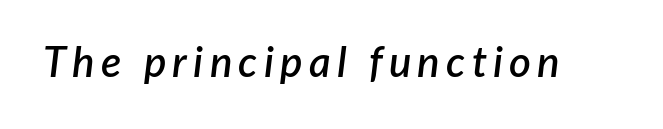
The rendering uses natural spacing where letterforms have individual widths. Notice how the stems are inclined rather than vertical — that's the hallmark of italics. Strokes here are thickened, but only to semibold level. Bare-footed words on every line.
